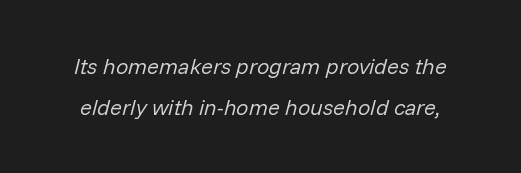
Q: Is the text bold? A: No.
Q: Is the text italic (slanted)? A: Yes, it leans right by about 14 degrees.
Q: Is the text underlined? A: No.
Q: Is the spacing between letters normal or unusually wide? A: Normal.
